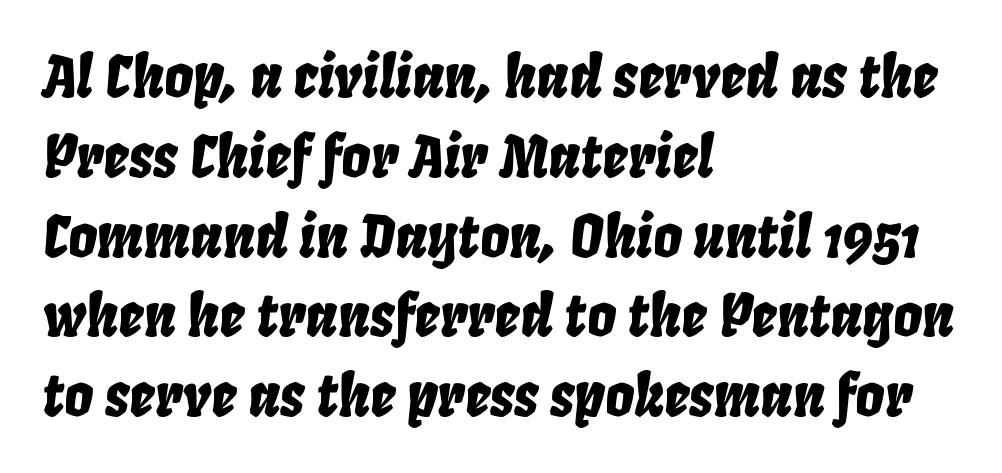
This sample uses plain, unmodified letter spacing. The rendering anchors every line to the left-hand side. Posture: slanted. The vertical gap from one line to the next is medium. Note the varied advance widths — an 'i' is clearly narrower than an 'm'. This rendering features lettering with no underline.
